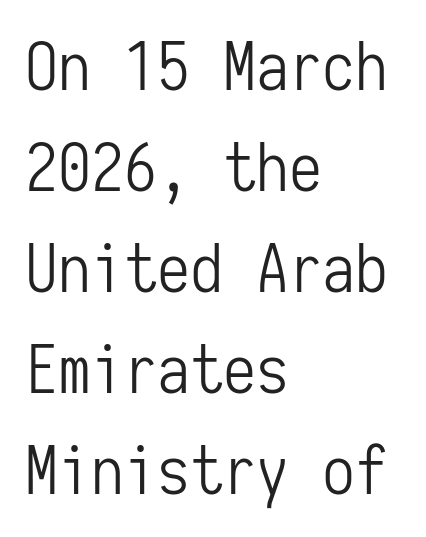
This rendering leaves character spacing at its baseline value. Is this a fixed-width face? Yes — each glyph sits in an identical cell. Nothing heavy about these letters — not bold at all. Each line starts at the same left margin while the right side varies. Designer's note — italics off, roman on.
